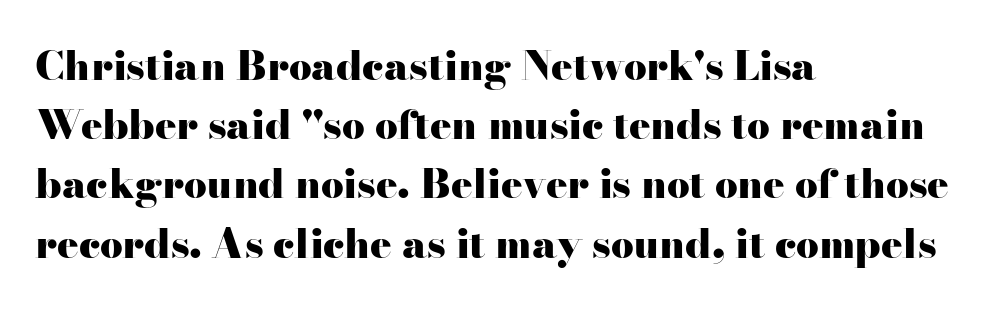
The image shows 40 px heavy, wide serif type, upright; set left-aligned, normal line spacing (1.48x), normal letter spacing, not underlined; high stroke contrast and a small x-height.
